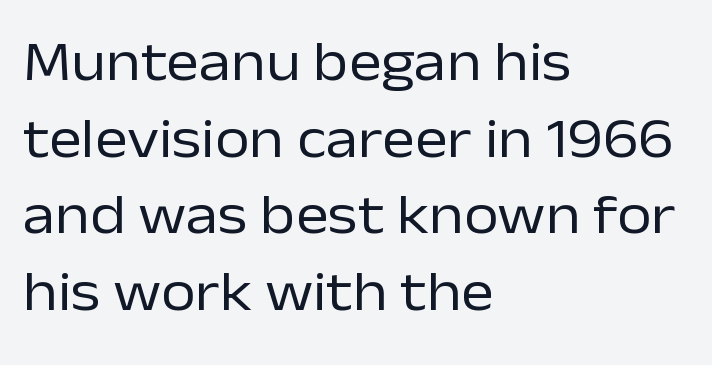
Q: Is the text bold? A: No.
Q: Is the text italic (slanted)? A: No, it is upright.
Q: Is the typeface a serif or a sans-serif typeface? A: Sans-serif.
Q: Is the text underlined? A: No.
Q: How is the paragraph aligned? A: Left-aligned.
Q: Is the spacing between letters normal or unusually wide? A: Normal.
Q: Is the spacing between lines tight, normal or loose? A: Normal.
Q: Width (condensed, normal, or wide)? A: Normal.
Q: Stroke contrast? A: Low.
Q: x-height? A: Medium.
Q: Monospaced? A: No.
